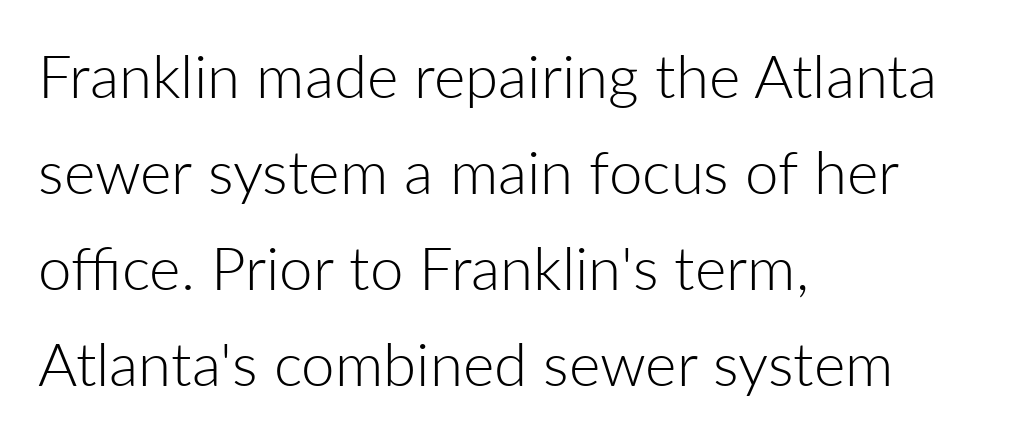
The letters advance in unequal steps, a hallmark of proportional type. Which margin do the lines hug? The left one — the right edge is uneven. How would I describe the line gaps? Plain and ordinary. Font category for this specimen: sans-serif. The passage shown has conventional tracking throughout.
